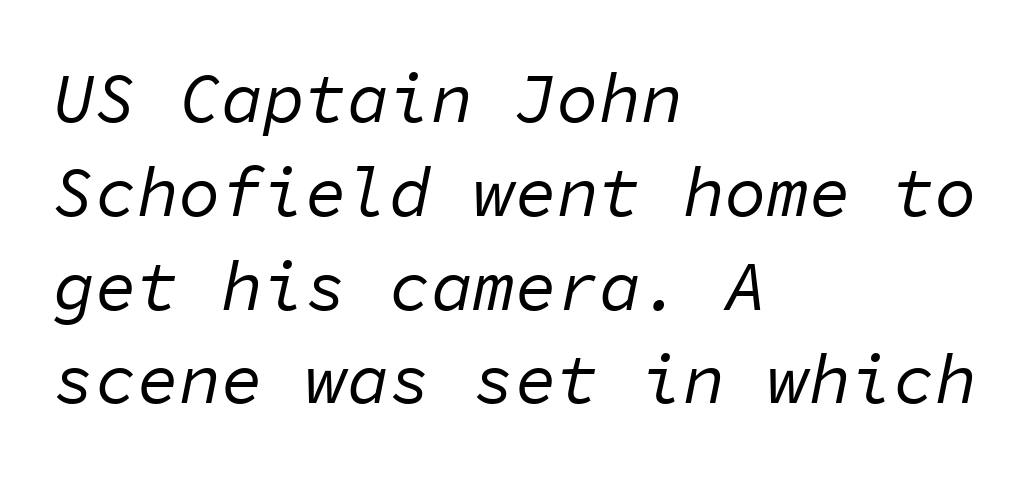
{"italic": "yes", "lean": "right", "slant_degrees": 11, "bold": "no", "weight": "regular", "width": "normal", "stroke_contrast": "low", "x_height": "medium", "monospaced": "yes", "underline": "no", "align": "left", "line_spacing": "normal", "line_spacing_ratio": 1.34, "letter_spacing": "normal", "letter_spacing_em": 0.0, "glyph_px": 70}
